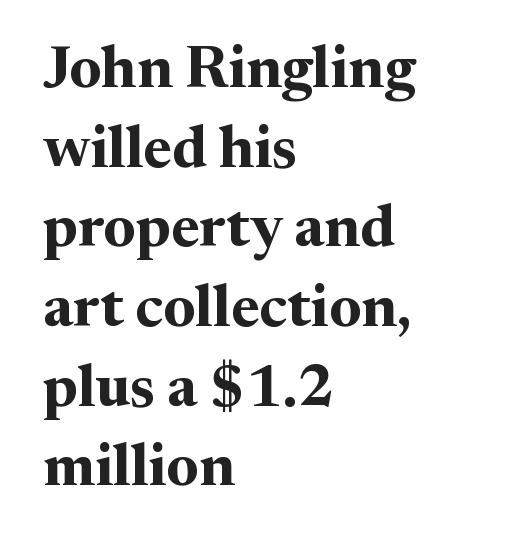
The image shows 59 px bold serif type, upright; set left-aligned, normal line spacing (1.35x), normal letter spacing, not underlined; medium stroke contrast and a medium x-height.
